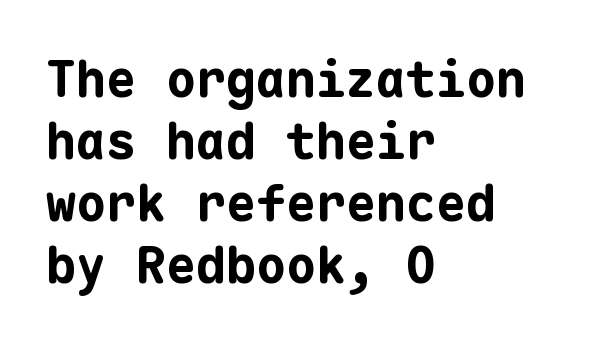
The image shows 50 px bold sans-serif type, upright, monospaced; set left-aligned, line spacing 1.24x, normal letter spacing, not underlined; low stroke contrast and a medium x-height.
